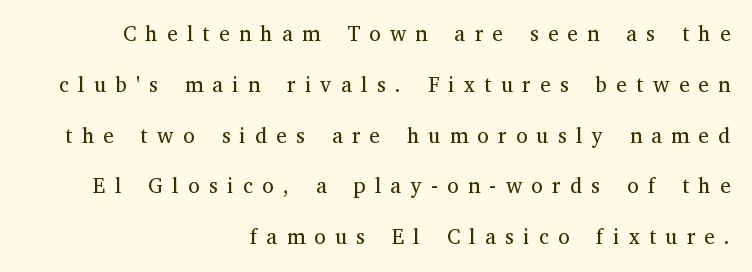
The image shows 21 px text type, upright; set right-aligned, loose line spacing (2.42x), unusually wide letter spacing (+0.45 em), not underlined.
